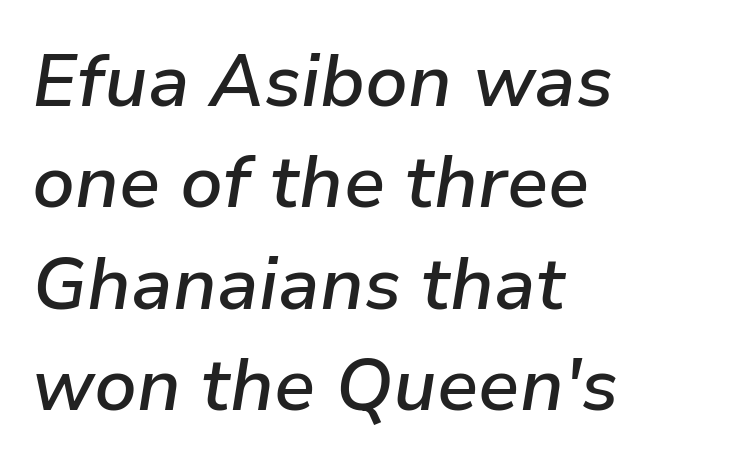
Q: Is the text bold? A: Semi-bold.
Q: Is the text italic (slanted)? A: Yes, it leans right by about 9 degrees.
Q: Is the text underlined? A: No.
Q: How is the paragraph aligned? A: Left-aligned.
Q: Is the spacing between letters normal or unusually wide? A: Normal.
Q: Is the spacing between lines tight, normal or loose? A: Normal.
Q: Width (condensed, normal, or wide)? A: Normal.
Q: Stroke contrast? A: Low.
Q: x-height? A: Medium.
Q: Monospaced? A: No.
